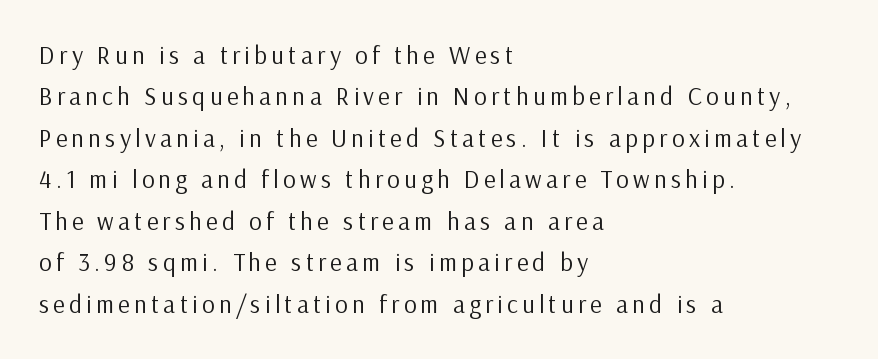
The image shows 25 px text type, upright; set left-aligned, normal line spacing (1.66x), not underlined.
